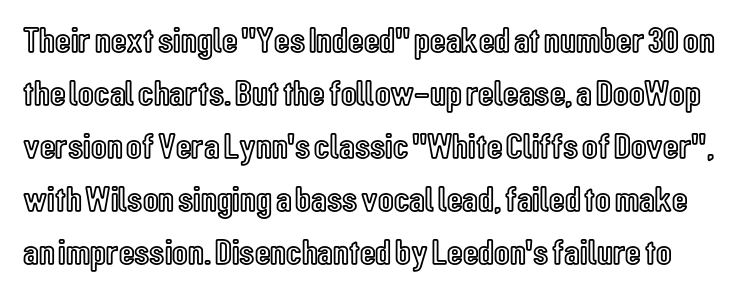
The image shows 36 px condensed type, upright; set normal line spacing (1.47x), normal letter spacing, not underlined; a medium x-height.
